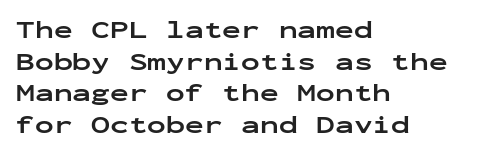
The image shows 25 px bold type, upright; set left-aligned, normal line spacing (1.27x), normal letter spacing, not underlined.
